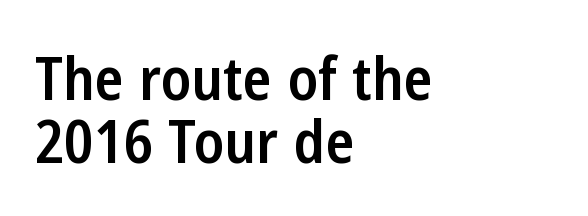
{"serif": "no", "italic": "no", "bold": "semi", "weight": "semibold", "width": "condensed", "stroke_contrast": "low", "x_height": "medium", "monospaced": "no", "underline": "no", "align": "left", "line_spacing": "tight", "line_spacing_ratio": 1.05, "letter_spacing": "normal", "letter_spacing_em": 0.0, "glyph_px": 60}
